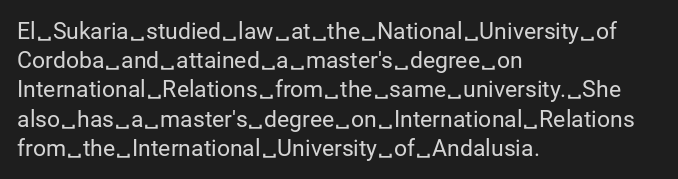
Q: Is the text bold? A: No.
Q: Is the text italic (slanted)? A: No, it is upright.
Q: Is the text underlined? A: No.
Q: How is the paragraph aligned? A: Left-aligned.
Q: Is the spacing between letters normal or unusually wide? A: Normal.
Q: Is the spacing between lines tight, normal or loose? A: Normal.
